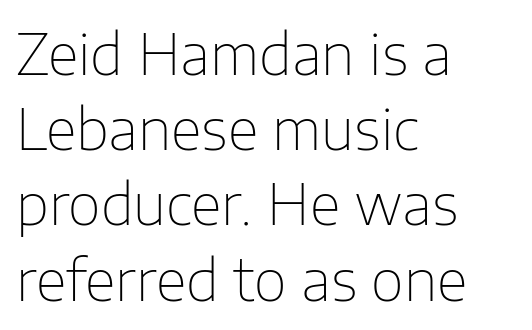
Is the type heavy? It reads as light-to-regular instead. This rendering features lettering with no underline. Is this a fixed-width face? No — the glyphs have proportional, varying widths. Inter-character spacing is left at the font's built-in metrics. Reading down the block, your eye returns to a fixed left position each line. The space between consecutive lines is moderate.
